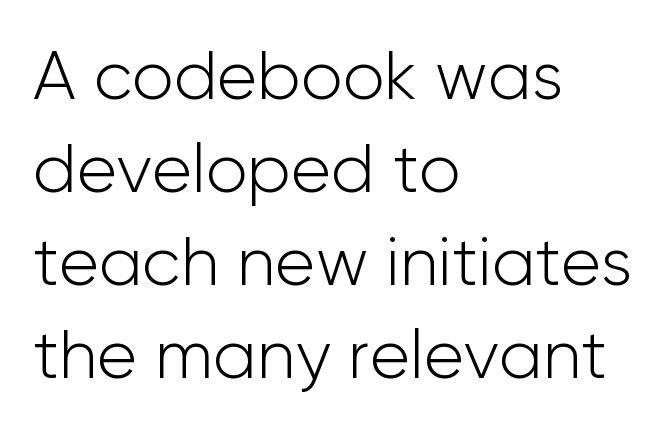
These glyphs show unthickened strokes, regular width or finer. The type sits square on the baseline with zero lean. This sample uses a sans-serif face. The words here are not underlined.
